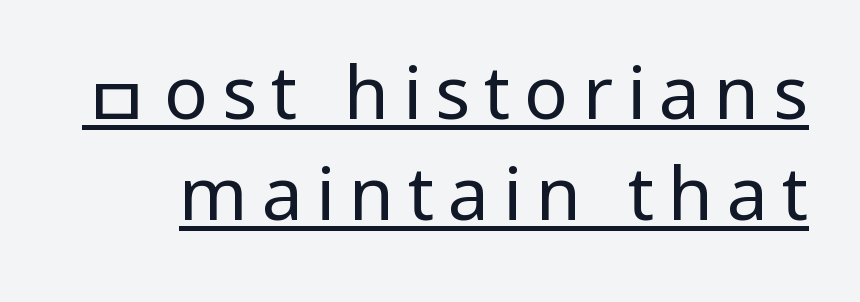
{"serif": "no", "italic": "no", "bold": "no", "weight": "regular", "width": "condensed", "stroke_contrast": "low", "underline": "yes", "line_spacing": "normal", "line_spacing_ratio": 1.38, "glyph_px": 73}
